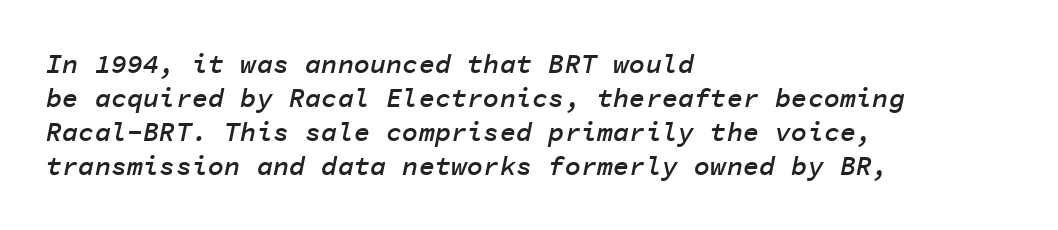
The image shows 27 px text type, italic (leaning right); set left-aligned, normal line spacing (1.26x), normal letter spacing, not underlined.
